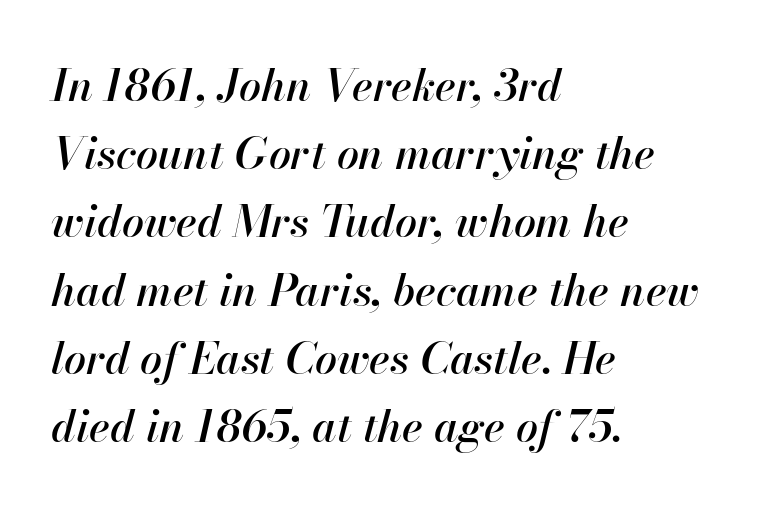
The image shows 44 px text type, italic (leaning right); set left-aligned, normal line spacing (1.55x), normal letter spacing, not underlined; high stroke contrast and a small x-height.
